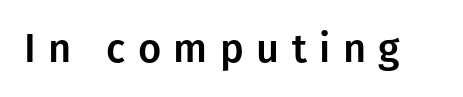
The area under the type is left untouched. There is plenty of visible air inserted between adjacent glyphs. Varying glyph widths throughout — classic text-font behaviour. Is this a sans? Yes — the strokes have no serifs.
